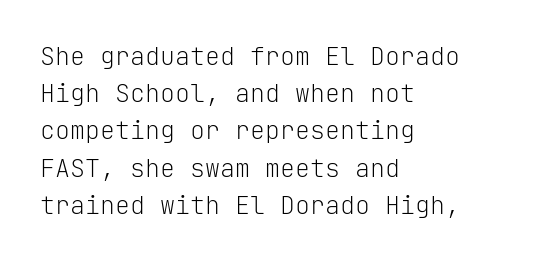
Q: Is the text bold? A: No.
Q: Is the text italic (slanted)? A: No, it is upright.
Q: Is the text underlined? A: No.
Q: How is the paragraph aligned? A: Left-aligned.
Q: Is the spacing between letters normal or unusually wide? A: Normal.
Q: Is the spacing between lines tight, normal or loose? A: Normal.
